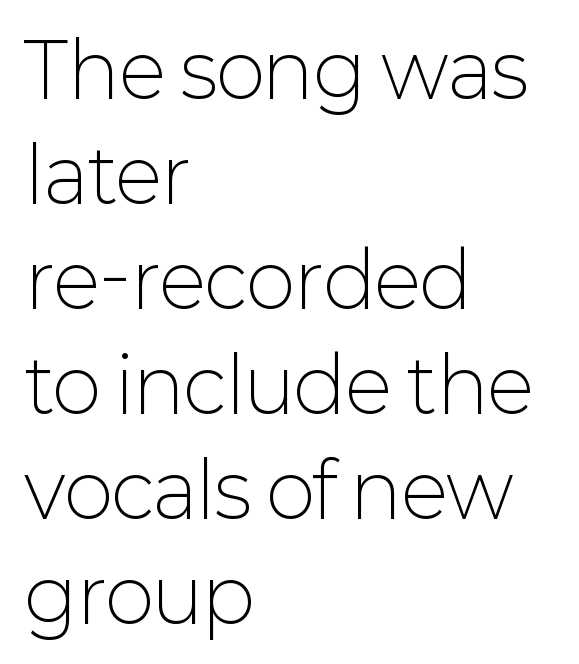
The image shows 75 px light sans-serif type, upright; set left-aligned, normal line spacing (1.4x), normal letter spacing, not underlined; low stroke contrast and a medium x-height.
